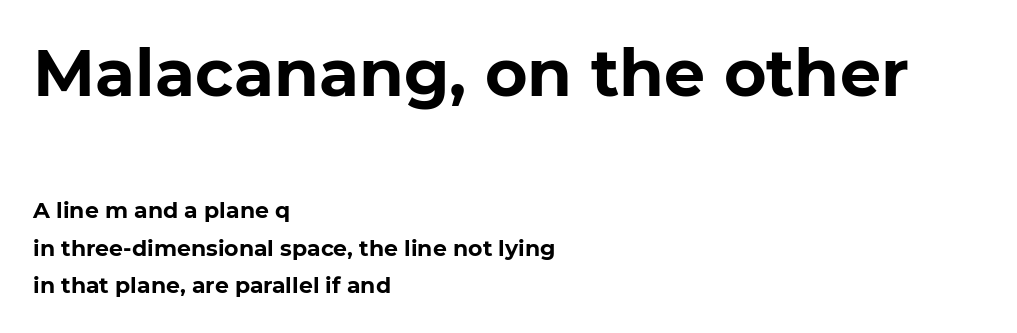
The image shows 65 px bold sans-serif type, upright; set left-aligned, line spacing 1.71x, normal letter spacing, not underlined; the first (top) block is 2.95x larger; low stroke contrast and a medium x-height.
